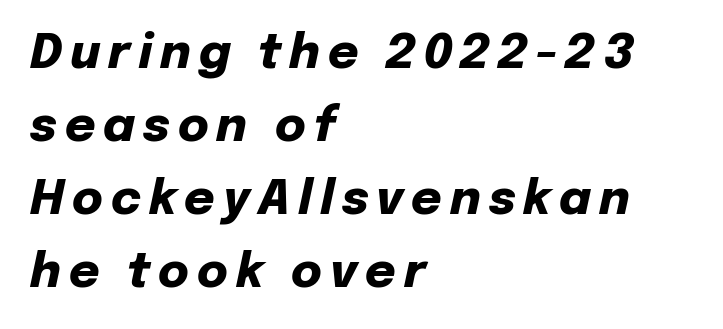
Caption: multi-line text, flush left, ragged right. The rendering uses natural spacing where letterforms have individual widths. Any mark beneath the type? The region is blank. I'd describe the lettering as bold — thick and assertive. There's an unmistakable incline to the writing here. These lines sit exactly where default settings would place them.
